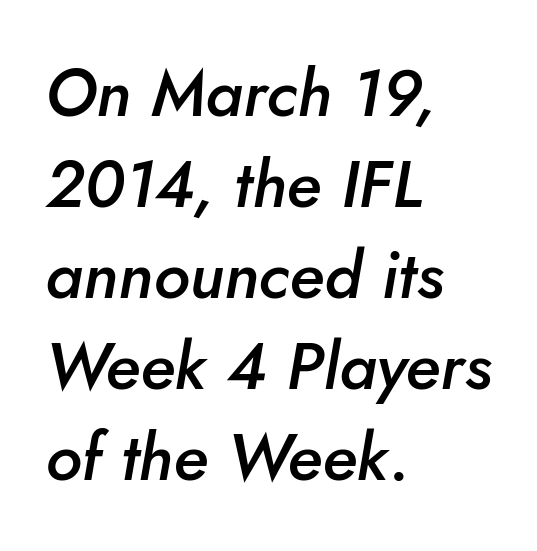
{"italic": "yes", "lean": "right", "slant_degrees": 5, "bold": "semi", "weight": "semibold", "width": "normal", "stroke_contrast": "low", "x_height": "small", "monospaced": "no", "underline": "no", "align": "left", "line_spacing": "normal", "line_spacing_ratio": 1.38, "letter_spacing": "normal", "letter_spacing_em": 0.0, "glyph_px": 66}
